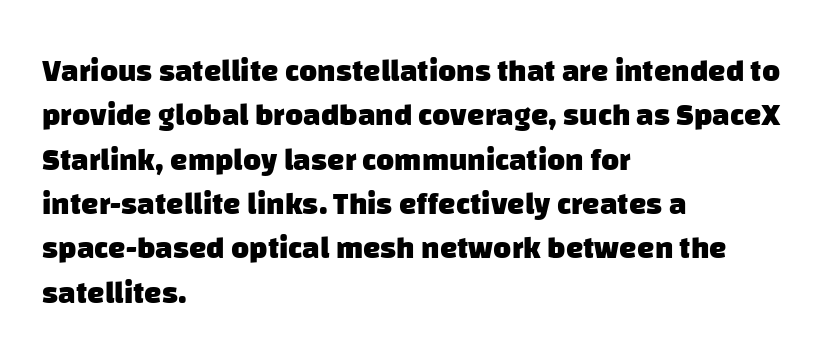
{"serif": "no", "bold": "yes", "weight": "heavy", "width": "normal", "stroke_contrast": "low", "x_height": "large", "monospaced": "no", "underline": "no", "align": "left", "line_spacing": "normal", "line_spacing_ratio": 1.43, "letter_spacing": "normal", "letter_spacing_em": 0.0, "glyph_px": 31}
